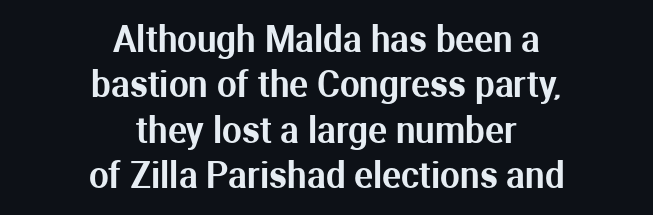
These lines keep a tight, regular rhythm from letter to letter. Ordinary non-slanted type is in use. Vertically, the passage feels balanced, rows spaced as you'd expect. Look at the bottom of the vertical strokes: they stop flat, with no serifs.
